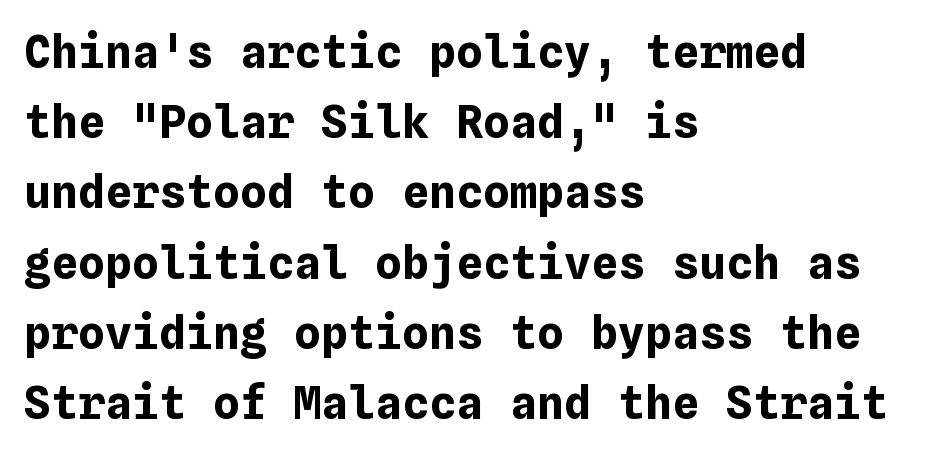
Where is the straight margin? On the left. Typographic density is high because the face is bold. The leading is moderate, giving the passage an even texture. Characters remain perfectly vertical along every line. The area under the type is left untouched. The type is set solid horizontally, with unmodified tracking.
